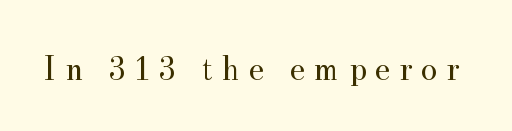
Q: Is the text bold? A: No.
Q: Is the text italic (slanted)? A: No, it is upright.
Q: Is the typeface a serif or a sans-serif typeface? A: Serif.
Q: Is the text underlined? A: No.
Q: Is the spacing between letters normal or unusually wide? A: Unusually wide.
Q: Width (condensed, normal, or wide)? A: Normal.
Q: Stroke contrast? A: Medium.
Q: x-height? A: Small.
Q: Monospaced? A: No.
